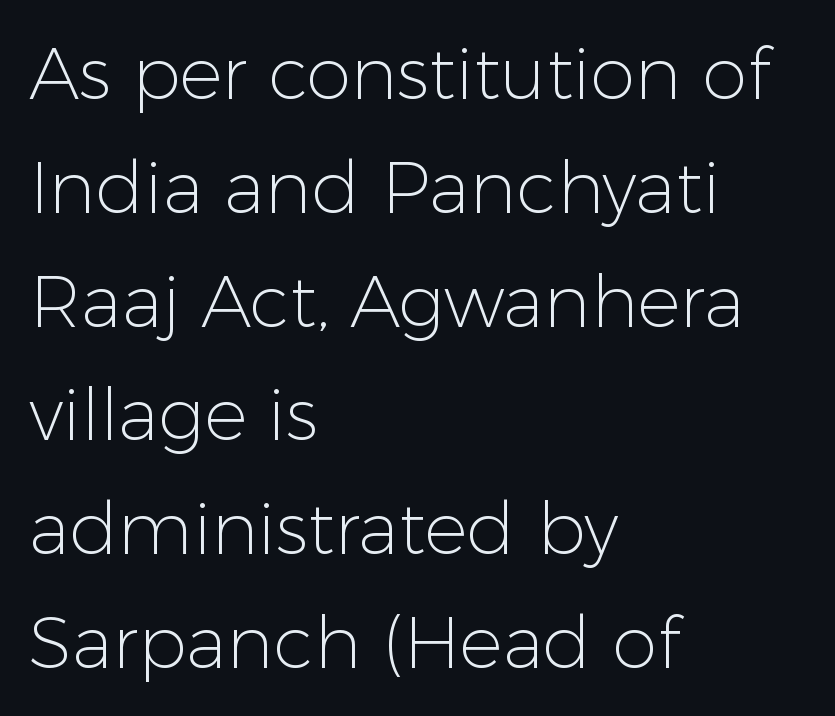
The image shows 72 px light sans-serif type, upright; set left-aligned, normal line spacing (1.58x), normal letter spacing, not underlined; low stroke contrast and a medium x-height.
